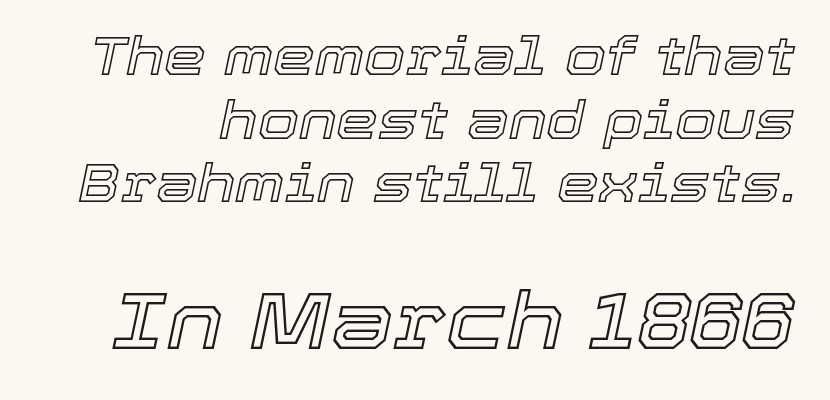
The image shows 79 px text type, italic (leaning right); set line spacing 1.2x, normal letter spacing, not underlined; the second (bottom) block is 1.49x larger; a medium x-height.
